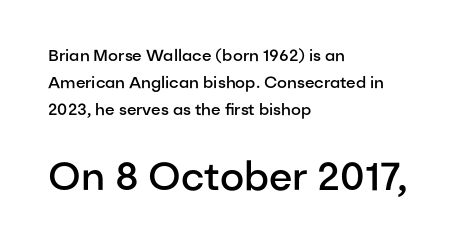
These lines are rendered in a variable-pitch font. The letters are semibold — heavier than regular but short of a full bold. Nothing unusual about the tracking: characters are spaced as the font intends. Ordinary non-slanted type is in use. Regular leading.
